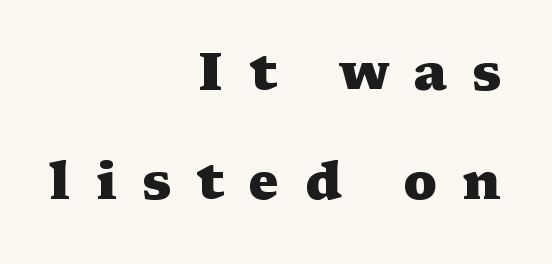
Q: Is the text bold? A: Yes.
Q: Is the text italic (slanted)? A: No, it is upright.
Q: Is the typeface a serif or a sans-serif typeface? A: Serif.
Q: Is the text underlined? A: No.
Q: How is the paragraph aligned? A: Right-aligned.
Q: Is the spacing between letters normal or unusually wide? A: Unusually wide.
Q: Is the spacing between lines tight, normal or loose? A: Loose.
Q: Width (condensed, normal, or wide)? A: Wide.
Q: Stroke contrast? A: Medium.
Q: x-height? A: Medium.
Q: Monospaced? A: No.
